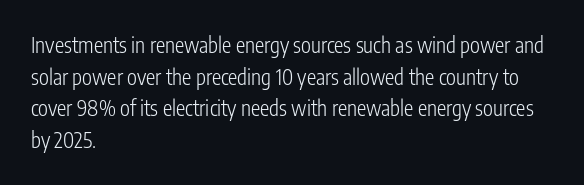
{"italic": "no", "bold": "no", "underline": "no", "align": "left", "line_spacing": "normal", "line_spacing_ratio": 1.51, "letter_spacing": "normal", "letter_spacing_em": 0.0, "glyph_px": 21}
